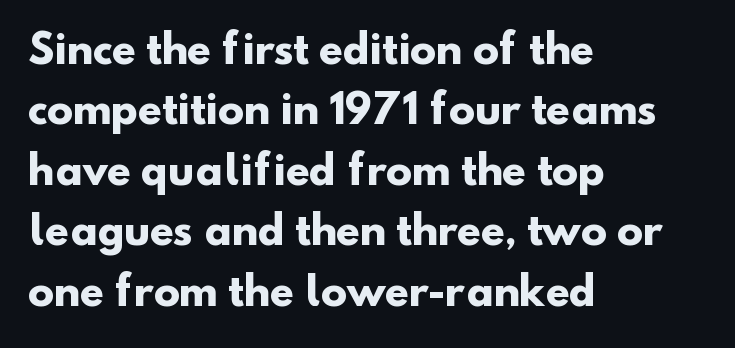
Q: Is the text bold? A: Yes.
Q: Is the typeface a serif or a sans-serif typeface? A: Sans-serif.
Q: Is the text underlined? A: No.
Q: How is the paragraph aligned? A: Left-aligned.
Q: Is the spacing between letters normal or unusually wide? A: Normal.
Q: Is the spacing between lines tight, normal or loose? A: Normal.
Q: Width (condensed, normal, or wide)? A: Normal.
Q: Stroke contrast? A: Low.
Q: x-height? A: Small.
Q: Monospaced? A: No.
